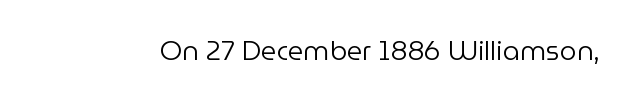
Q: Is the text bold? A: No.
Q: Is the text italic (slanted)? A: No, it is upright.
Q: Is the text underlined? A: No.
Q: Is the spacing between letters normal or unusually wide? A: Normal.
